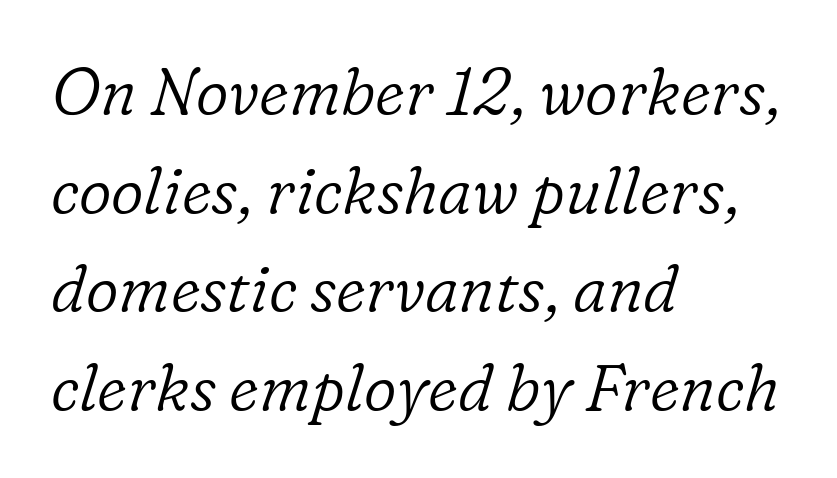
This block has exactly the height ordinary leading produces. The glyphs look as if they've been sheared to an angle. This rendering employs a face with finishing strokes, i.e., a serif. These lines are set flush left with a ragged right edge. Plain, unruled lines of type.
